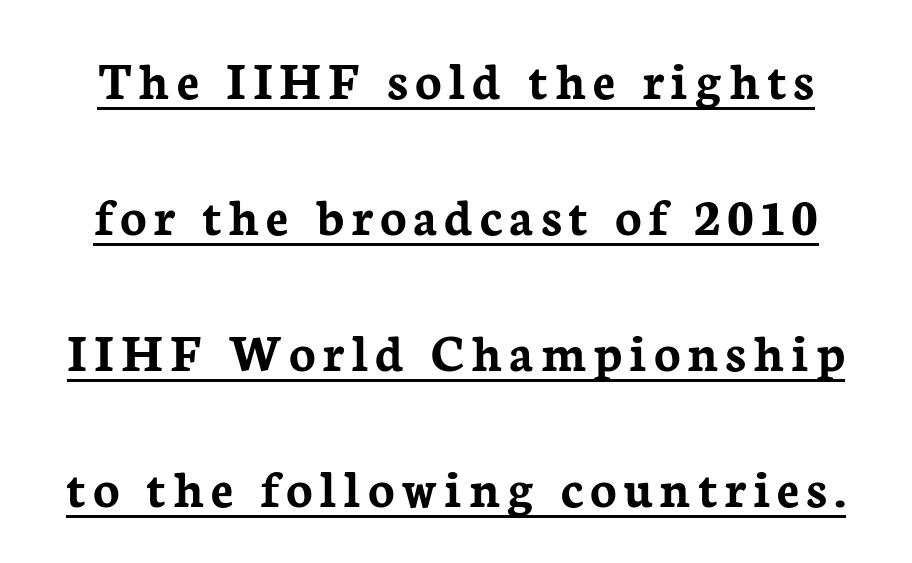
Q: Is the text bold? A: Yes.
Q: Is the text italic (slanted)? A: No, it is upright.
Q: Is the typeface a serif or a sans-serif typeface? A: Serif.
Q: Is the text underlined? A: Yes.
Q: Is the spacing between lines tight, normal or loose? A: Loose.
Q: Width (condensed, normal, or wide)? A: Normal.
Q: Stroke contrast? A: Low.
Q: x-height? A: Medium.
Q: Monospaced? A: No.
